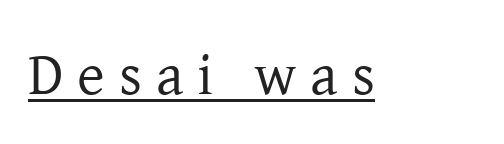
The image shows 60 px regular-weight serif type, upright; set unusually wide letter spacing (+0.23 em), underlined; low stroke contrast and a medium x-height.
